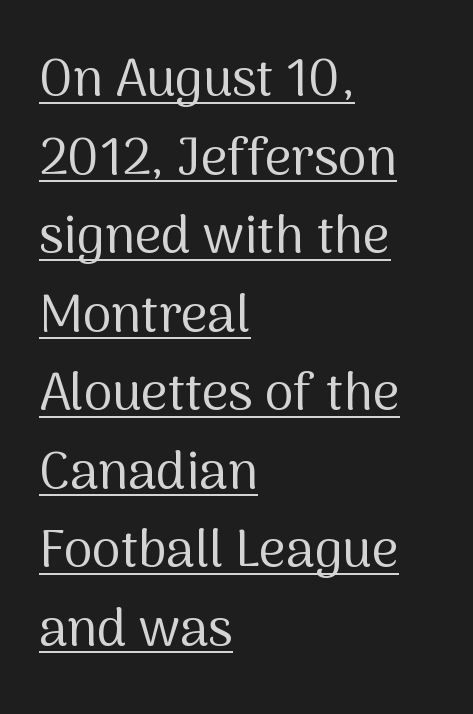
Q: Is the text bold? A: No.
Q: Is the text italic (slanted)? A: No, it is upright.
Q: Is the typeface a serif or a sans-serif typeface? A: Sans-serif.
Q: Is the text underlined? A: Yes.
Q: How is the paragraph aligned? A: Left-aligned.
Q: Is the spacing between letters normal or unusually wide? A: Normal.
Q: Is the spacing between lines tight, normal or loose? A: Normal.
Q: Width (condensed, normal, or wide)? A: Normal.
Q: Stroke contrast? A: Medium.
Q: x-height? A: Medium.
Q: Monospaced? A: No.
